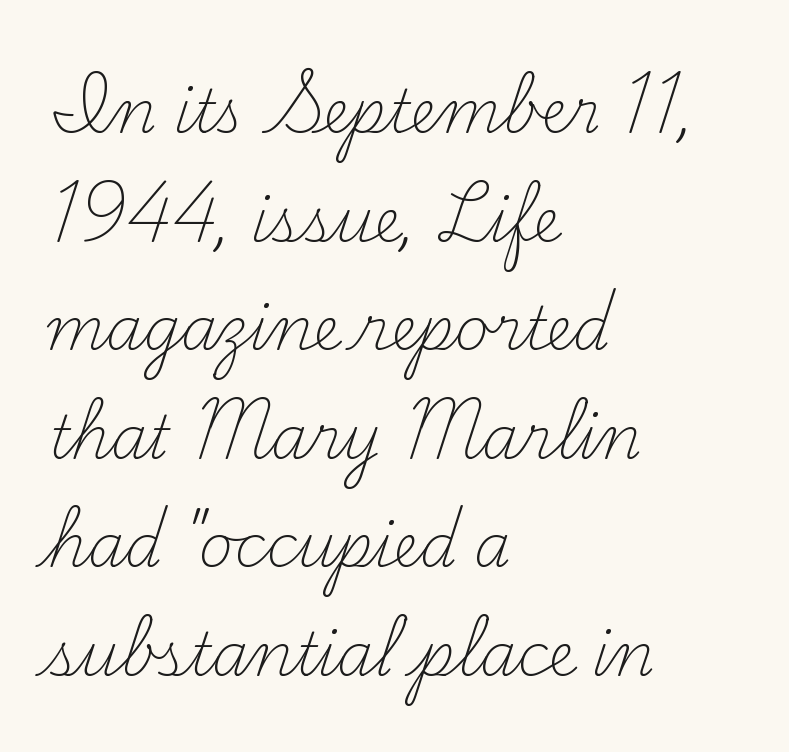
The image shows 59 px light type; set left-aligned, line spacing 1.84x, normal letter spacing, not underlined; medium stroke contrast and a small x-height.
